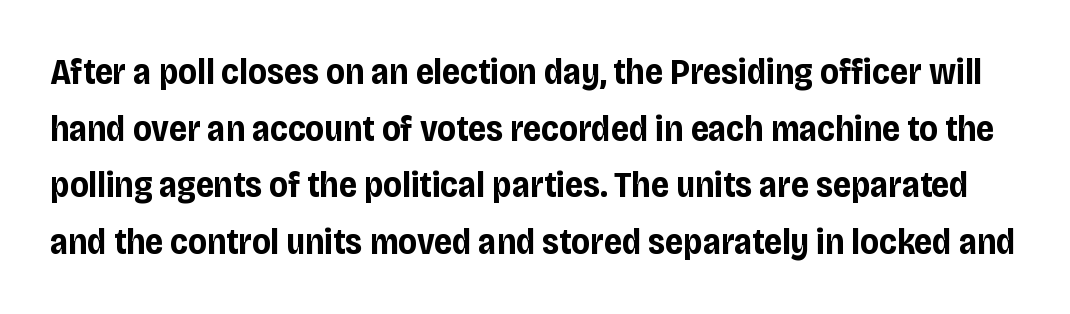
In terms of posture, this sample is upright. Words appear dense and cohesive because spacing is normal. Looks like regular typesetting: each glyph gets only the width it needs. The space beneath each line is pristine and unruled. In terms of letterform style, serifs are entirely absent.
